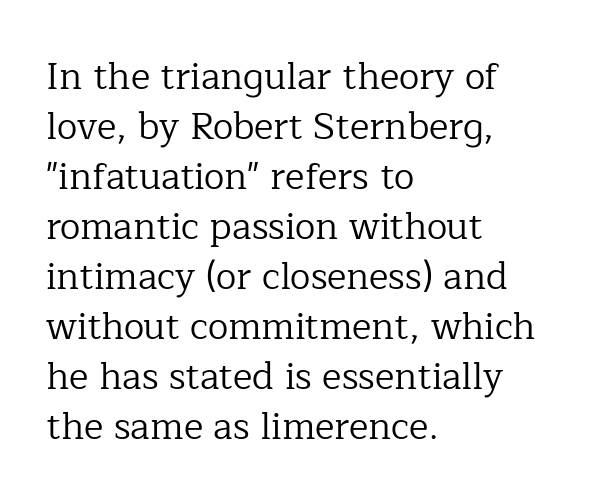
The setting favours the left margin, as ordinary paragraphs usually do. Note the varied advance widths — an 'i' is clearly narrower than an 'm'. Quick note: underline off. A light-to-regular cut is what we see here.
